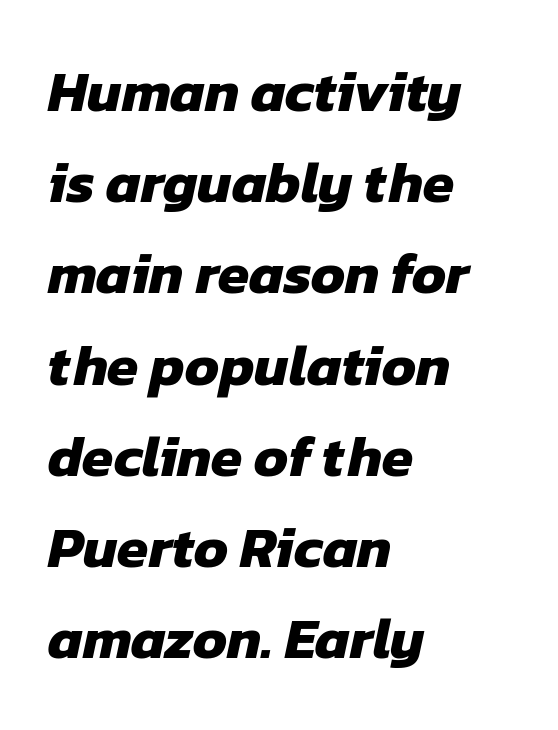
{"serif": "no", "bold": "yes", "weight": "heavy", "width": "normal", "stroke_contrast": "low", "x_height": "medium", "monospaced": "no", "underline": "no", "align": "left", "line_spacing": "normal", "line_spacing_ratio": 1.6, "letter_spacing": "normal", "letter_spacing_em": 0.0, "glyph_px": 57}
